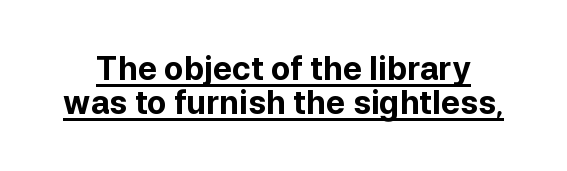
{"serif": "no", "italic": "no", "bold": "yes", "weight": "bold", "width": "normal", "stroke_contrast": "low", "x_height": "medium", "monospaced": "no", "underline": "yes", "line_spacing": "tight", "line_spacing_ratio": 1.05, "letter_spacing": "normal", "letter_spacing_em": 0.0, "glyph_px": 32}
